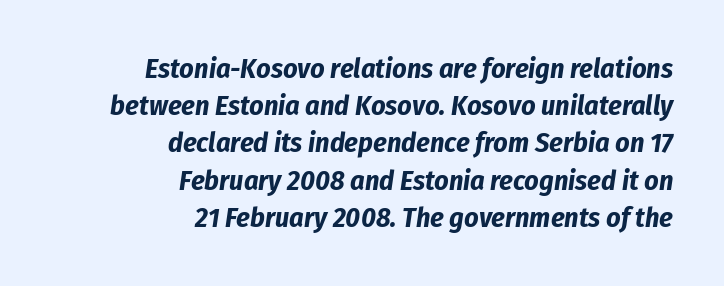
{"italic": "yes", "lean": "right", "slant_degrees": 8, "bold": "yes", "weight": "bold", "width": "condensed", "stroke_contrast": "low", "x_height": "medium", "monospaced": "no", "underline": "no", "align": "right", "line_spacing": "normal", "line_spacing_ratio": 1.33, "letter_spacing": "normal", "letter_spacing_em": 0.0, "glyph_px": 28}
